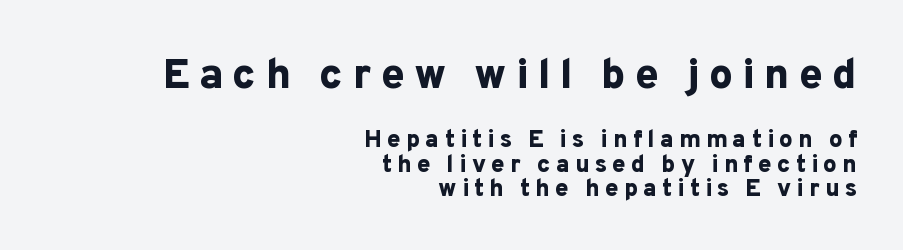
{"serif": "no", "italic": "no", "bold": "yes", "weight": "bold", "width": "normal", "stroke_contrast": "low", "x_height": "medium", "monospaced": "no", "underline": "no", "align": "right", "line_spacing": "tight", "line_spacing_ratio": 1.03, "letter_spacing": "wide", "letter_spacing_em": 0.22, "larger_block": "first", "size_ratio": 1.75, "glyph_px": 42}
